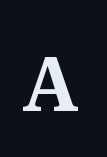
Summary of weight: heavy, a full bold. There is plenty of visible air inserted between adjacent glyphs. Decoration check: the copy has no underline. These lines are rendered in a variable-pitch font. Small tapered or slab feet sit at the stroke ends, so this counts as serif. Rendered with straight, roman letterforms.
